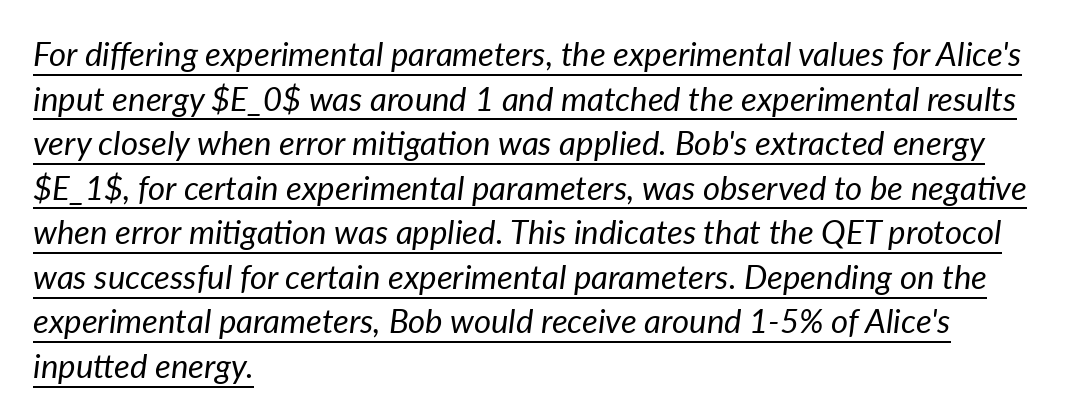
The typeface has the unassuming heft of standard copy or less. Slanted lettering throughout. These lines stack with their left ends in a neat column. Check the space under the baseline: a stroke is drawn there. Vertical spacing — default.
